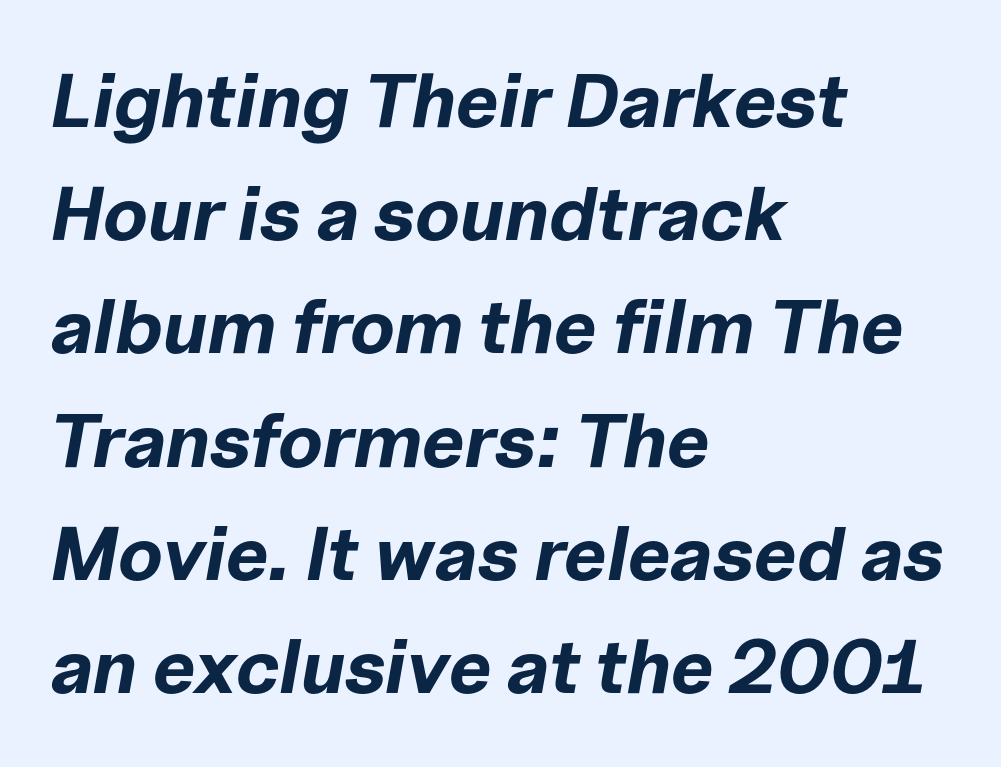
{"italic": "yes", "lean": "right", "slant_degrees": 10, "bold": "yes", "weight": "bold", "width": "normal", "stroke_contrast": "low", "x_height": "medium", "monospaced": "no", "underline": "no", "align": "left", "line_spacing": "normal", "line_spacing_ratio": 1.49, "letter_spacing": "normal", "letter_spacing_em": 0.0, "glyph_px": 76}
